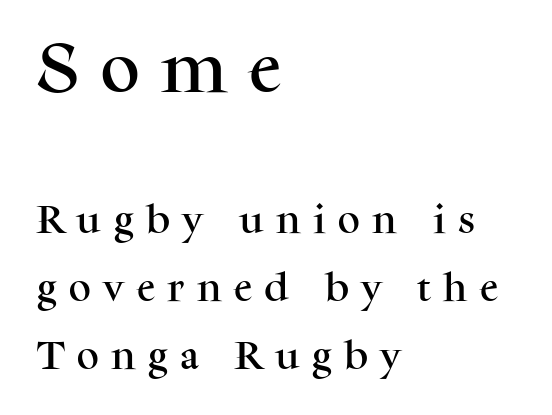
The image shows 55 px serif type, upright; set left-aligned, loose line spacing (2.2x), unusually wide letter spacing (+0.4 em), not underlined; the first (top) block is 1.77x larger; medium stroke contrast and a medium x-height.
